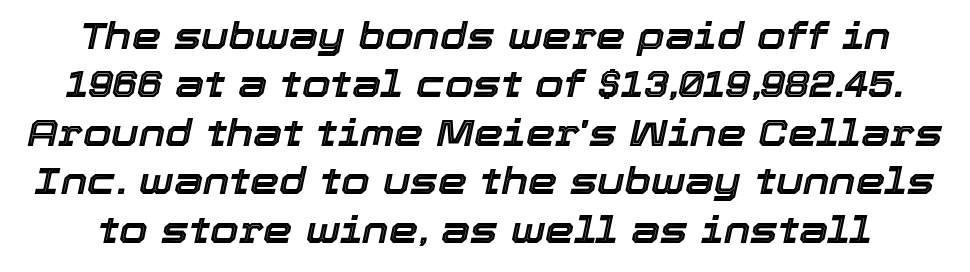
Q: Is the text italic (slanted)? A: Yes, it leans right by about 12 degrees.
Q: Is the text underlined? A: No.
Q: Is the spacing between letters normal or unusually wide? A: Normal.
Q: Is the spacing between lines tight, normal or loose? A: Normal.
Q: Width (condensed, normal, or wide)? A: Normal.
Q: x-height? A: Medium.
Q: Monospaced? A: No.
